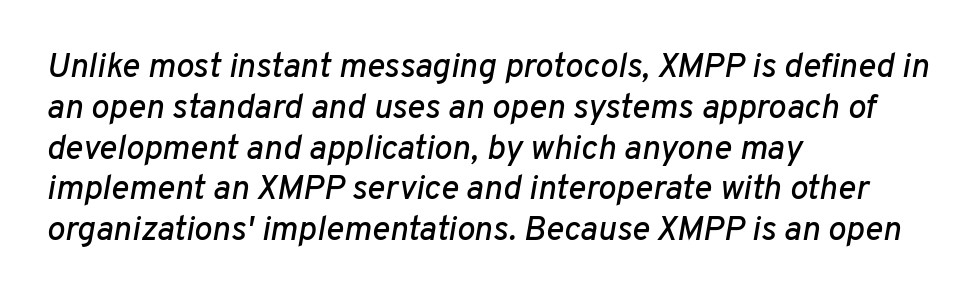
{"italic": "yes", "lean": "right", "slant_degrees": 10, "width": "normal", "stroke_contrast": "low", "x_height": "medium", "monospaced": "no", "underline": "no", "align": "left", "line_spacing_ratio": 1.2, "letter_spacing": "normal", "letter_spacing_em": 0.0, "glyph_px": 34}
